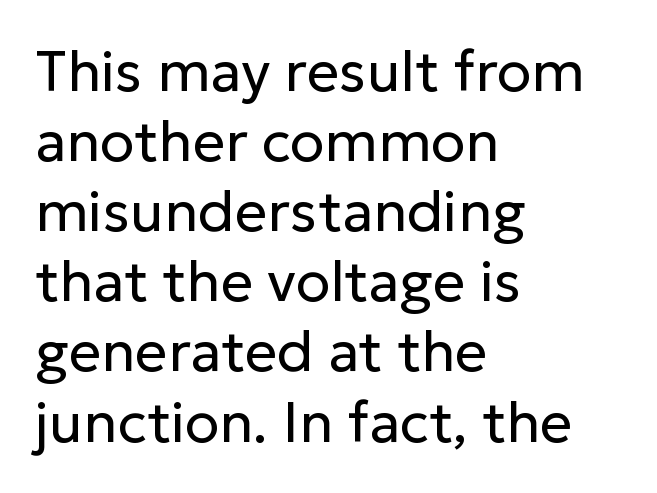
Q: Is the text bold? A: No.
Q: Is the text italic (slanted)? A: No, it is upright.
Q: Is the typeface a serif or a sans-serif typeface? A: Sans-serif.
Q: Is the text underlined? A: No.
Q: How is the paragraph aligned? A: Left-aligned.
Q: Is the spacing between letters normal or unusually wide? A: Normal.
Q: Width (condensed, normal, or wide)? A: Normal.
Q: Stroke contrast? A: Low.
Q: x-height? A: Medium.
Q: Monospaced? A: No.
